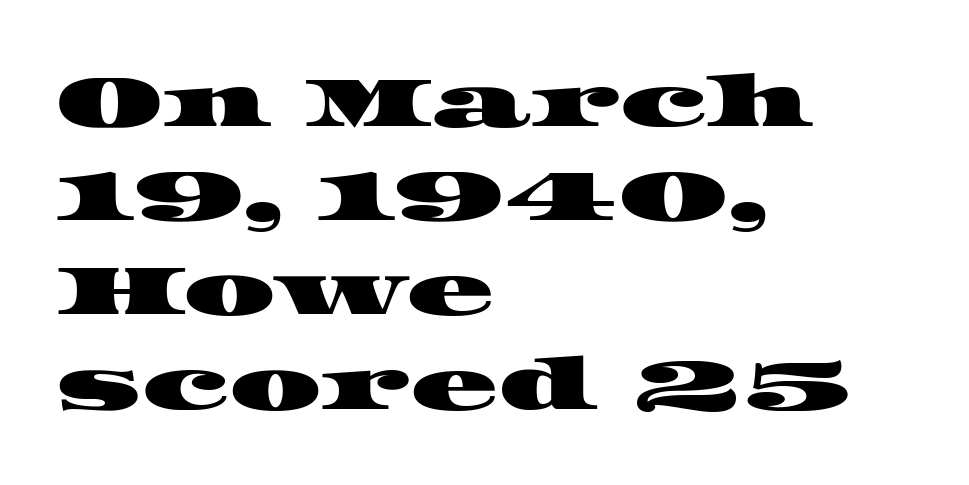
{"serif": "yes", "width": "wide", "stroke_contrast": "high", "x_height": "large", "monospaced": "no", "underline": "no", "align": "left", "line_spacing": "normal", "line_spacing_ratio": 1.29, "letter_spacing": "normal", "letter_spacing_em": 0.0, "glyph_px": 73}
